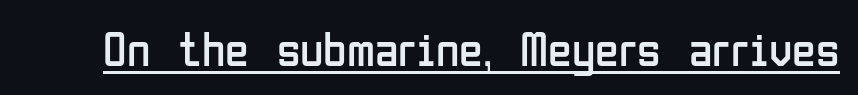
The image shows 48 px regular-weight, condensed sans-serif type, upright; set normal letter spacing, underlined; low stroke contrast and a medium x-height.
